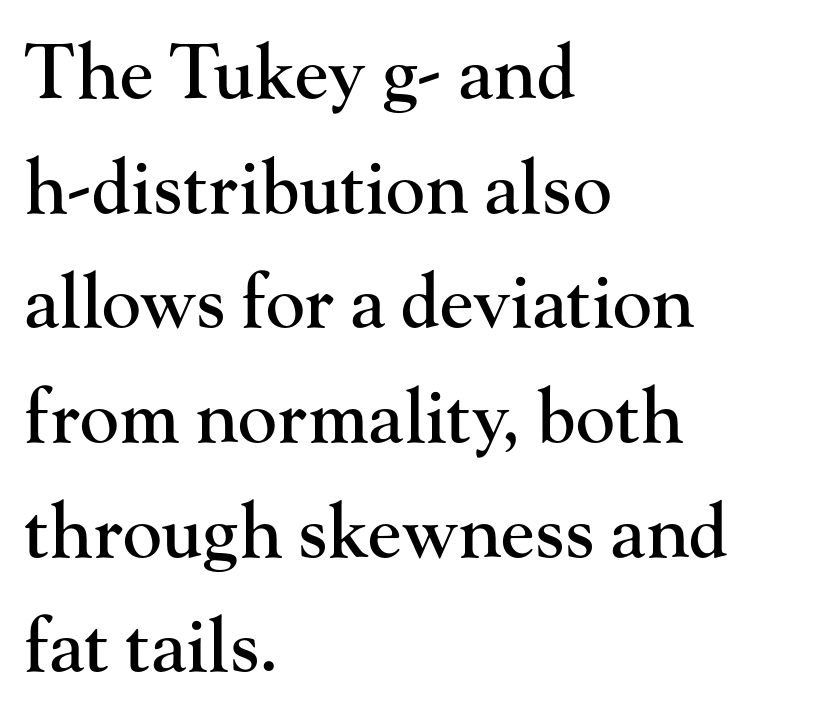
Q: Is the text italic (slanted)? A: No, it is upright.
Q: Is the typeface a serif or a sans-serif typeface? A: Serif.
Q: Is the text underlined? A: No.
Q: How is the paragraph aligned? A: Left-aligned.
Q: Is the spacing between letters normal or unusually wide? A: Normal.
Q: Is the spacing between lines tight, normal or loose? A: Normal.
Q: Width (condensed, normal, or wide)? A: Normal.
Q: Stroke contrast? A: High.
Q: x-height? A: Small.
Q: Monospaced? A: No.
